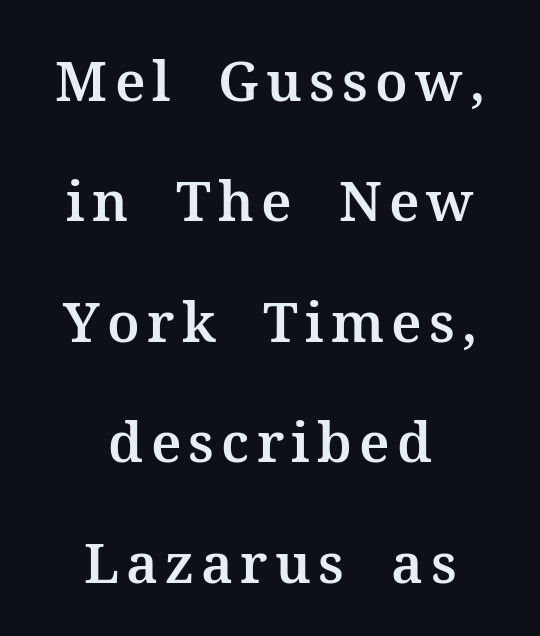
{"serif": "yes", "italic": "no", "width": "normal", "stroke_contrast": "medium", "x_height": "medium", "monospaced": "no", "underline": "no", "align": "center", "line_spacing": "loose", "line_spacing_ratio": 2.19, "glyph_px": 55}
